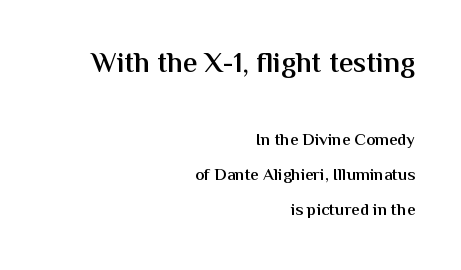
How would I describe the line gaps? Wide and relaxed. The text was rendered using a sans face with plain stroke endings. Summary of weight: moderately heavy, a semibold. Type without underlining.
